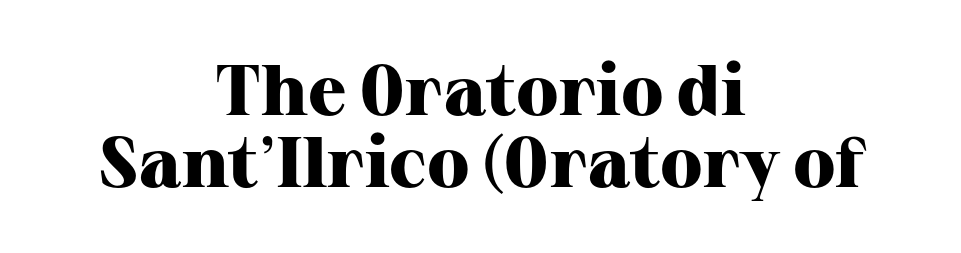
The typography opts for an upright posture over an oblique one. How would I describe the line gaps? Narrow and economical. Reading down the block, each line starts at a different indent, mirrored at its end. A typesetter would call this proportional, since set widths differ per character. Each word holds together tightly as a unit, with standard inter-letter gaps. A dark, heavy texture on the line: the type is bold.
